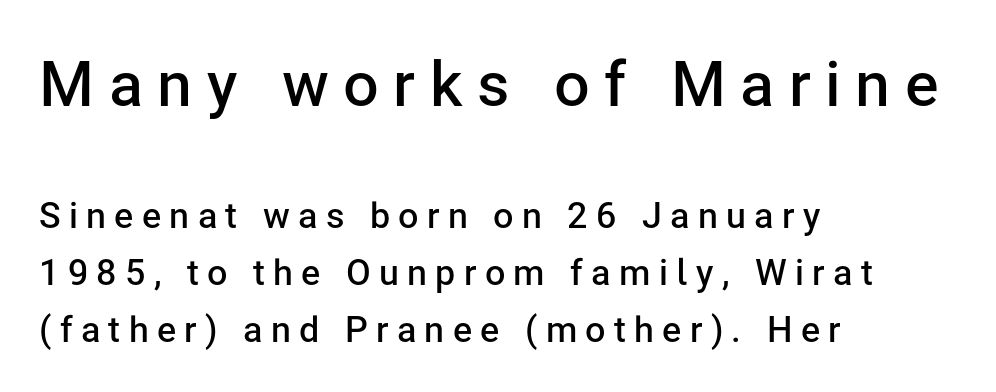
The image shows 63 px semibold sans-serif type, upright; set left-aligned, normal line spacing (1.59x), unusually wide letter spacing (+0.23 em), not underlined; the first (top) block is 1.75x larger; low stroke contrast and a medium x-height.
